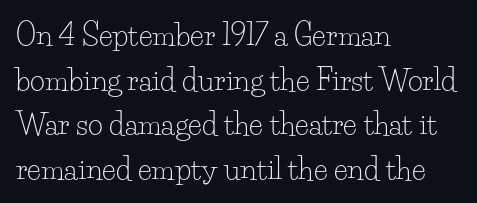
Q: Is the text bold? A: No.
Q: Is the text italic (slanted)? A: No, it is upright.
Q: Is the typeface a serif or a sans-serif typeface? A: Serif.
Q: Is the text underlined? A: No.
Q: How is the paragraph aligned? A: Left-aligned.
Q: Is the spacing between letters normal or unusually wide? A: Normal.
Q: Is the spacing between lines tight, normal or loose? A: Normal.
Q: Width (condensed, normal, or wide)? A: Normal.
Q: Stroke contrast? A: Low.
Q: x-height? A: Small.
Q: Monospaced? A: No.
